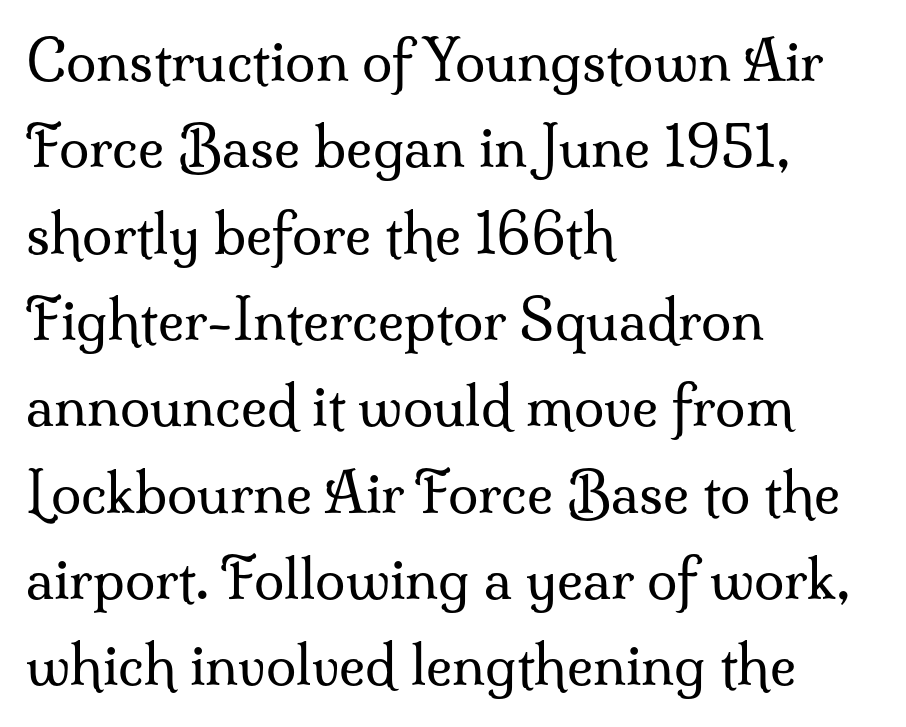
The image shows 55 px regular-weight serif type, upright; set left-aligned, normal line spacing (1.57x), normal letter spacing, not underlined; medium stroke contrast and a small x-height.
